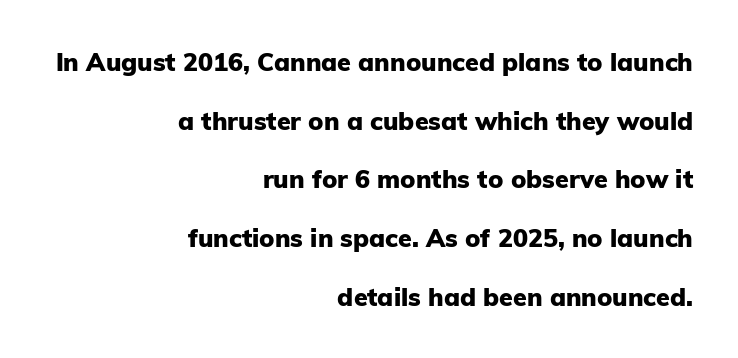
{"italic": "no", "bold": "yes", "underline": "no", "align": "right", "line_spacing": "loose", "line_spacing_ratio": 2.35, "letter_spacing": "normal", "letter_spacing_em": 0.0, "glyph_px": 25}
